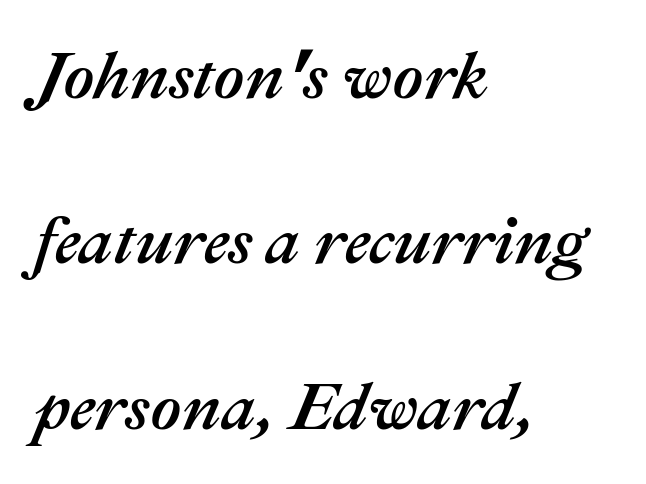
The foot of each line stays bare and open. Widely set lines give the paragraph a tall, airy silhouette. Compared with ordinary roman type, these characters are visibly tilted. Alignment: flush left.
